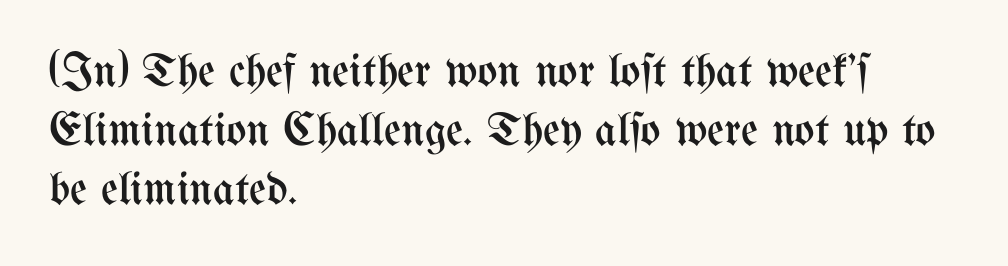
Q: Is the text bold? A: No.
Q: Is the text italic (slanted)? A: No, it is upright.
Q: Is the text underlined? A: No.
Q: How is the paragraph aligned? A: Left-aligned.
Q: Is the spacing between letters normal or unusually wide? A: Normal.
Q: Is the spacing between lines tight, normal or loose? A: Normal.
Q: Width (condensed, normal, or wide)? A: Condensed.
Q: Stroke contrast? A: Medium.
Q: x-height? A: Medium.
Q: Monospaced? A: No.
